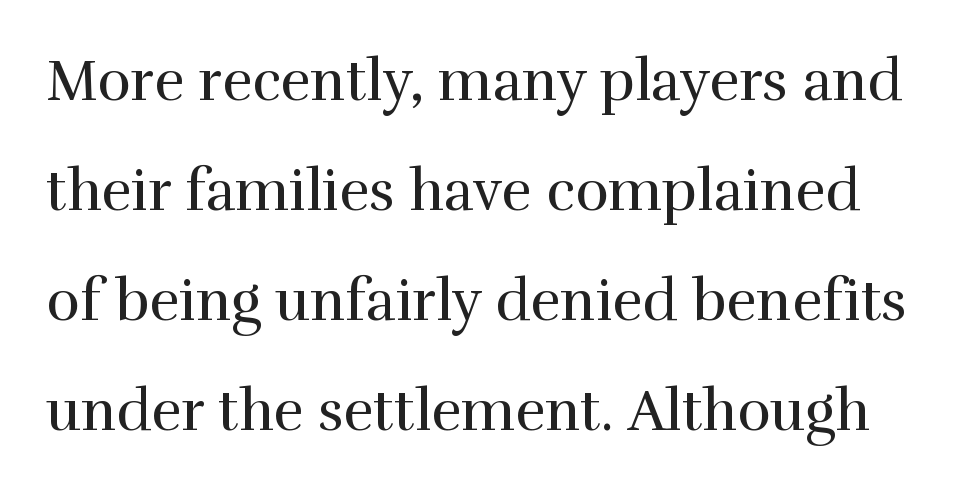
The image shows 57 px regular-weight serif type, upright; set loose line spacing (1.93x), normal letter spacing, not underlined; a medium x-height.
